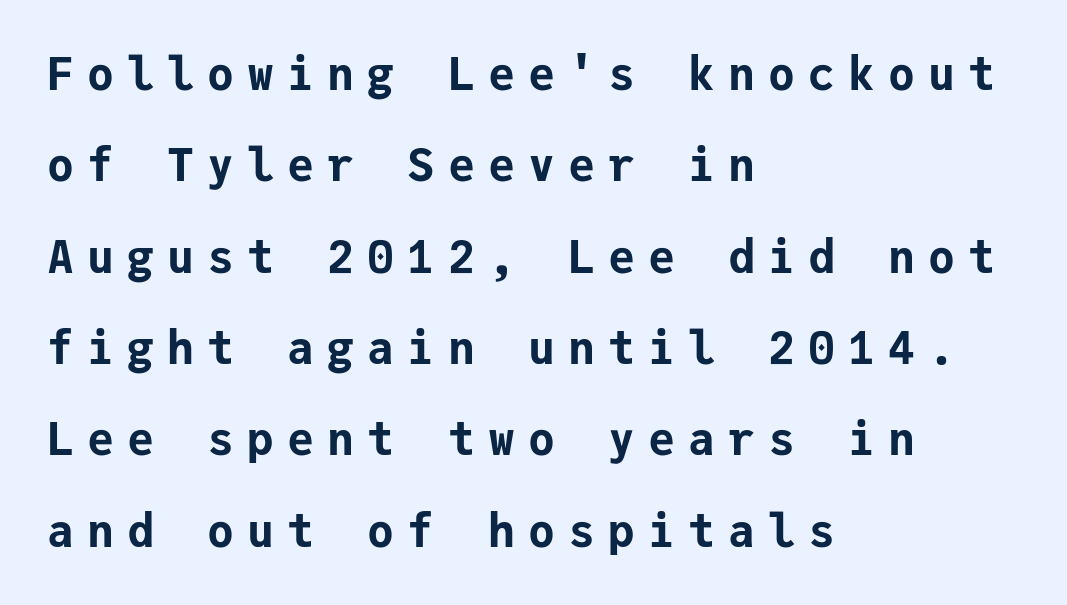
{"serif": "no", "italic": "no", "bold": "yes", "weight": "bold", "width": "normal", "stroke_contrast": "low", "x_height": "medium", "monospaced": "yes", "underline": "no", "align": "left", "line_spacing": "loose", "line_spacing_ratio": 2.03, "letter_spacing": "wide", "letter_spacing_em": 0.29, "glyph_px": 45}
